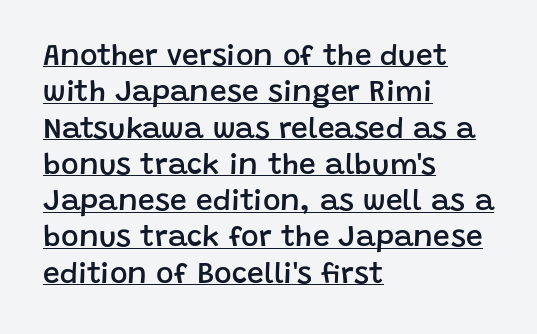
{"serif": "no", "italic": "no", "bold": "semi", "weight": "semibold", "width": "normal", "stroke_contrast": "low", "x_height": "large", "monospaced": "no", "underline": "yes", "align": "left", "line_spacing_ratio": 1.21, "letter_spacing": "normal", "letter_spacing_em": 0.0, "glyph_px": 30}
